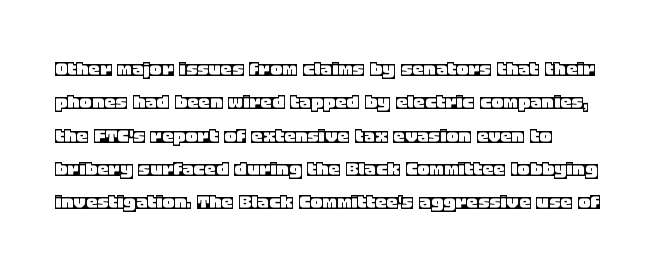
The rendering uses a moderate line-height, typical for paragraphs. These lines were composed using upright roman letters. The gaps between neighbouring characters are ordinary and unremarkable. Has an underline been added? It has not. Line starts are locked; line ends wander.
